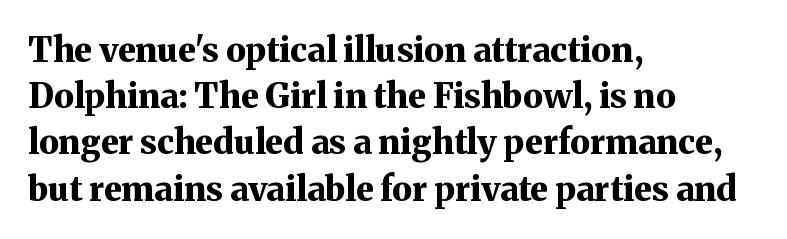
Q: Is the text bold? A: Yes.
Q: Is the text italic (slanted)? A: No, it is upright.
Q: Is the typeface a serif or a sans-serif typeface? A: Serif.
Q: Is the text underlined? A: No.
Q: How is the paragraph aligned? A: Left-aligned.
Q: Is the spacing between letters normal or unusually wide? A: Normal.
Q: Is the spacing between lines tight, normal or loose? A: Normal.
Q: Width (condensed, normal, or wide)? A: Normal.
Q: Stroke contrast? A: Medium.
Q: x-height? A: Medium.
Q: Monospaced? A: No.
